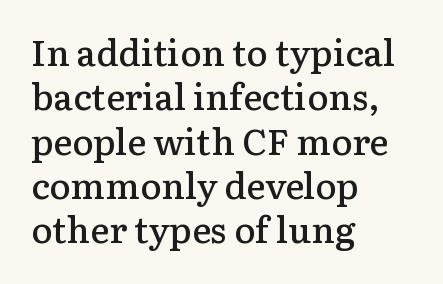
The image shows 36 px semibold serif type, upright; set left-aligned, line spacing 1.23x, normal letter spacing, not underlined; low stroke contrast and a medium x-height.
